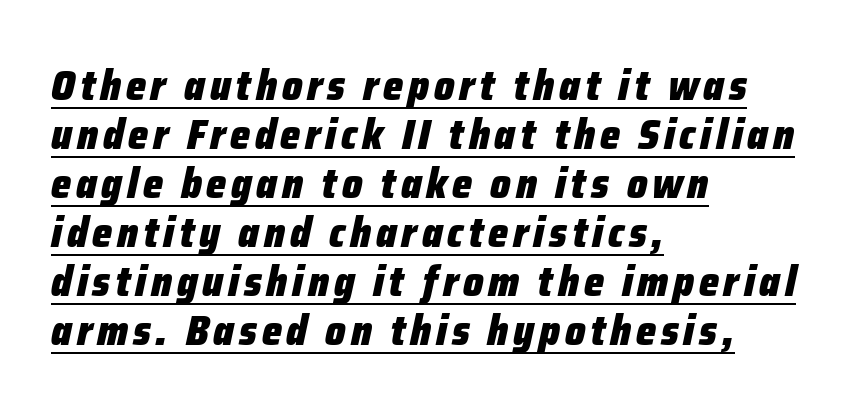
{"italic": "yes", "lean": "right", "slant_degrees": 12, "bold": "yes", "weight": "heavy", "width": "condensed", "stroke_contrast": "low", "x_height": "medium", "monospaced": "no", "underline": "yes", "align": "left", "line_spacing": "tight", "line_spacing_ratio": 1.14, "glyph_px": 43}
